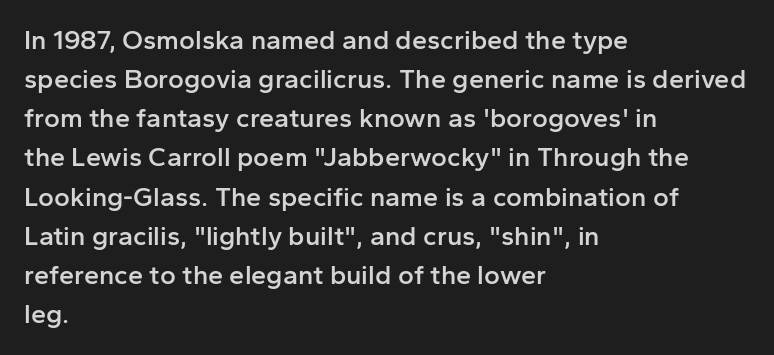
Horizontal alignment here is leftward, the default for most running prose. Semibold letterforms, between regular and bold. Each row of text sits above clean, open space. In terms of posture, this sample is upright. Rows of type keep a routine distance in the vertical direction.
